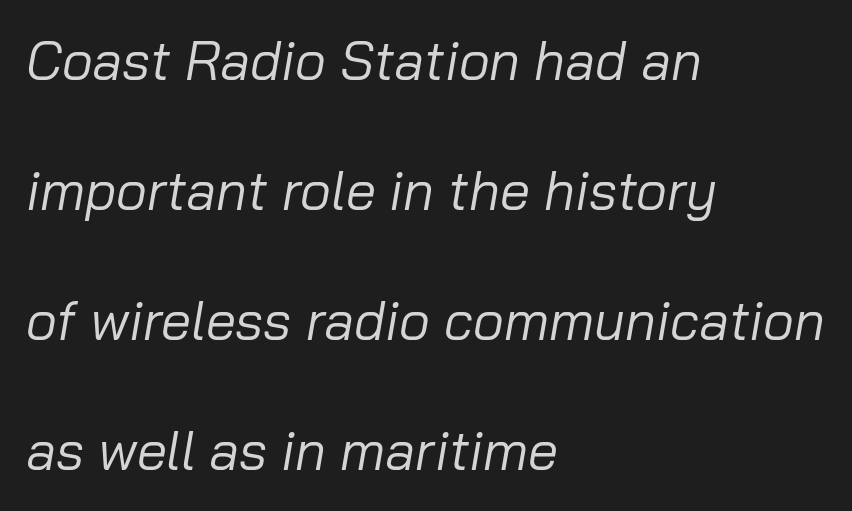
The image shows 54 px regular-weight type, italic (leaning right); set left-aligned, loose line spacing (2.41x), normal letter spacing, not underlined; low stroke contrast and a medium x-height.
